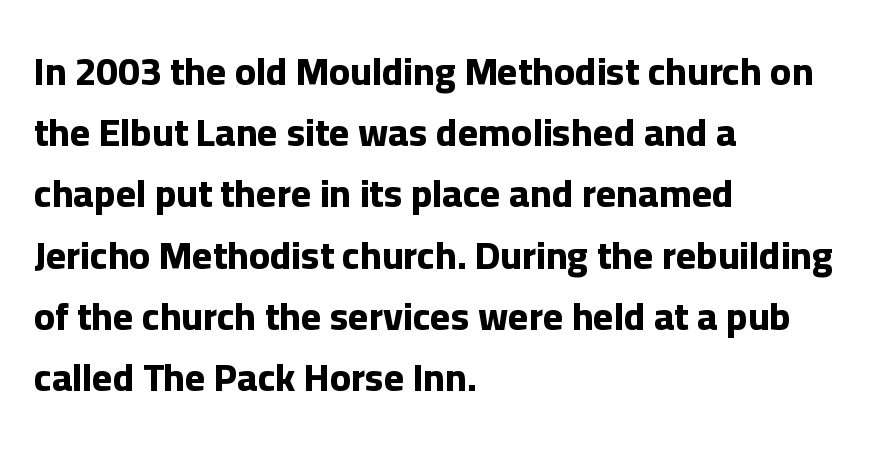
The image shows 39 px bold sans-serif type, upright; set left-aligned, normal line spacing (1.57x), normal letter spacing, not underlined; low stroke contrast and a medium x-height.
